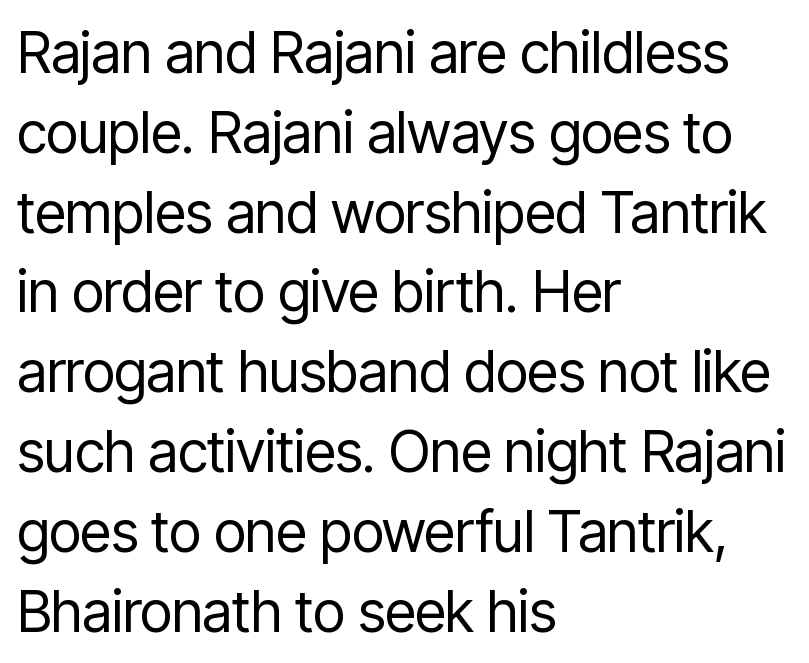
Vertical spacing — default. No chunkiness to these letters — they're not bold. Do the characters align in a grid? No, the font is proportional. This sample uses an upright cut, with every glyph sitting square on the baseline. Check where the strokes stop: nothing finishes them off — pure sans.
